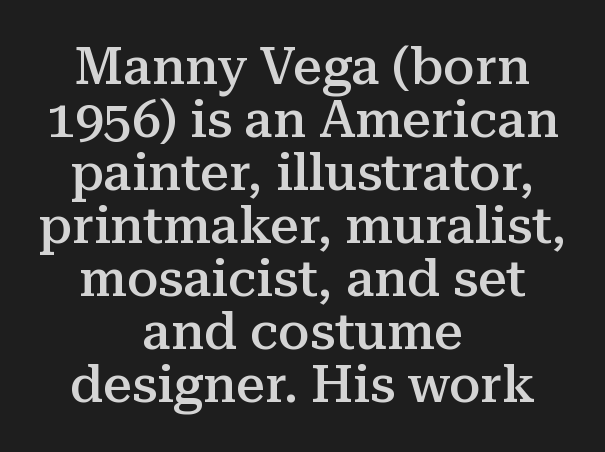
Its strokes are somewhat broadened, the hallmark of semibold type. Vertical spacing — tight. Leftover space on each line is divided equally before and after the words. Note the varied advance widths — an 'i' is clearly narrower than an 'm'.
